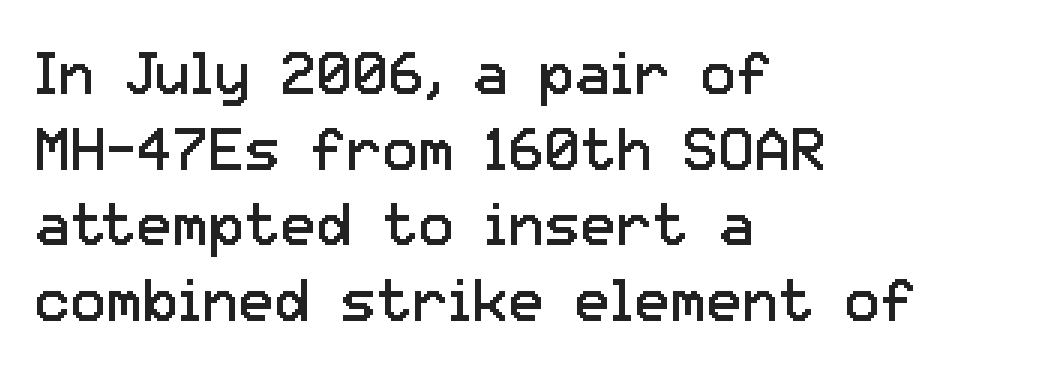
Q: Is the text bold? A: No.
Q: Is the text italic (slanted)? A: No, it is upright.
Q: Is the typeface a serif or a sans-serif typeface? A: Sans-serif.
Q: Is the text underlined? A: No.
Q: How is the paragraph aligned? A: Left-aligned.
Q: Is the spacing between letters normal or unusually wide? A: Normal.
Q: Is the spacing between lines tight, normal or loose? A: Normal.
Q: Width (condensed, normal, or wide)? A: Normal.
Q: Stroke contrast? A: Low.
Q: x-height? A: Medium.
Q: Monospaced? A: No.
